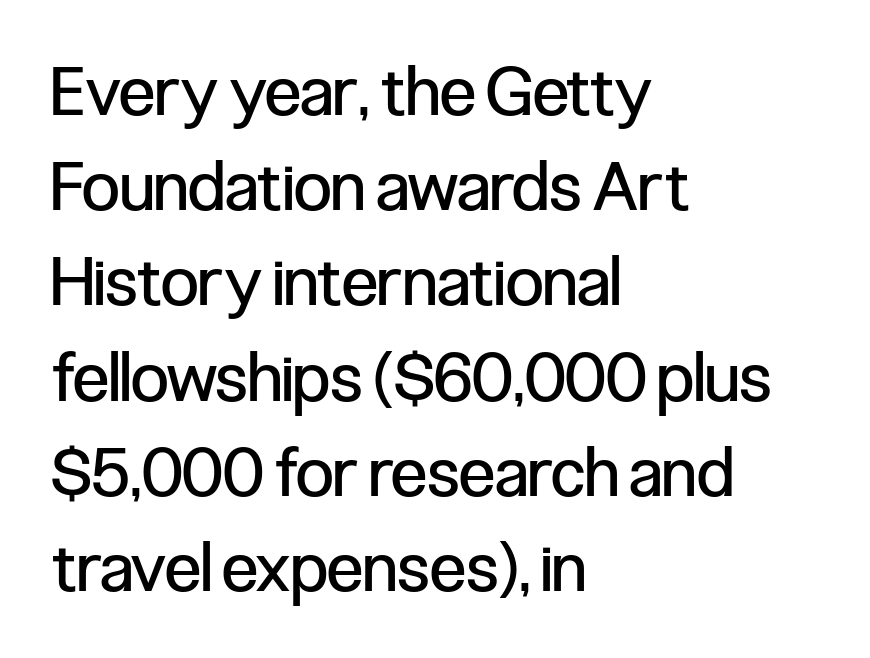
The rendering uses a moderate line-height, typical for paragraphs. Vertical strokes here are truly vertical. Letter spacing: default. The area under the type is left untouched. The lines are quadded left. Observe the absence of serifs on each vertical stroke in this sample.
